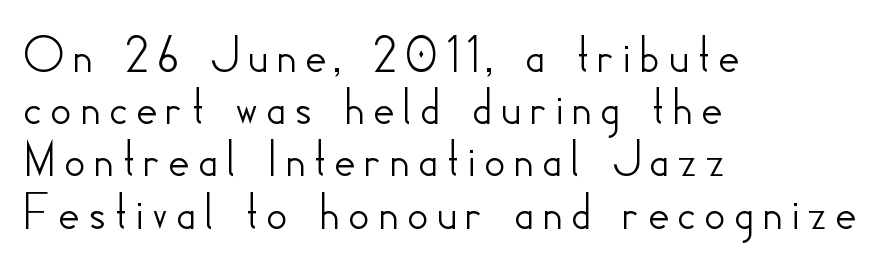
The image shows 55 px sans-serif type, upright; set left-aligned, tight line spacing (0.95x), not underlined; low stroke contrast and a small x-height.
